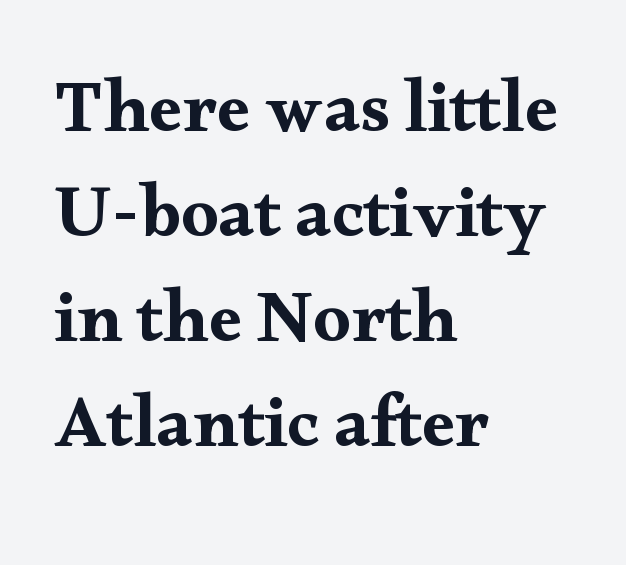
The image shows 74 px wide serif type, upright; set left-aligned, normal line spacing (1.42x), normal letter spacing, not underlined; medium stroke contrast and a small x-height.
